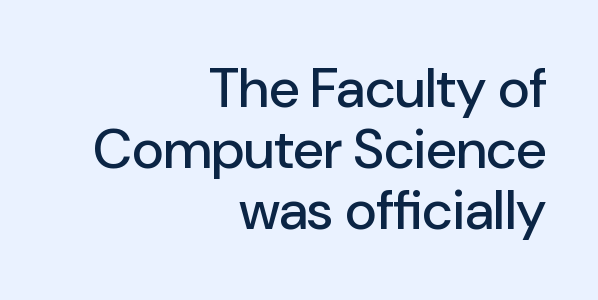
{"serif": "no", "italic": "no", "width": "normal", "stroke_contrast": "low", "x_height": "medium", "monospaced": "no", "underline": "no", "align": "right", "line_spacing": "tight", "line_spacing_ratio": 1.11, "letter_spacing": "normal", "letter_spacing_em": 0.0, "glyph_px": 55}
